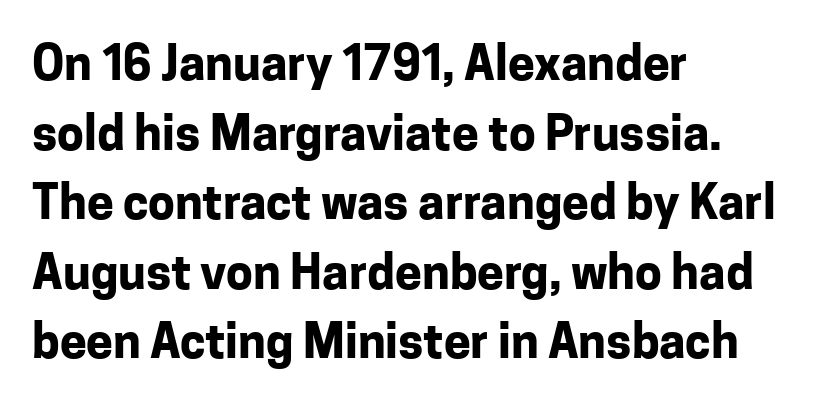
{"serif": "no", "italic": "no", "bold": "yes", "weight": "bold", "width": "normal", "stroke_contrast": "low", "x_height": "medium", "monospaced": "no", "underline": "no", "align": "left", "line_spacing": "normal", "line_spacing_ratio": 1.45, "letter_spacing": "normal", "letter_spacing_em": 0.0, "glyph_px": 48}
